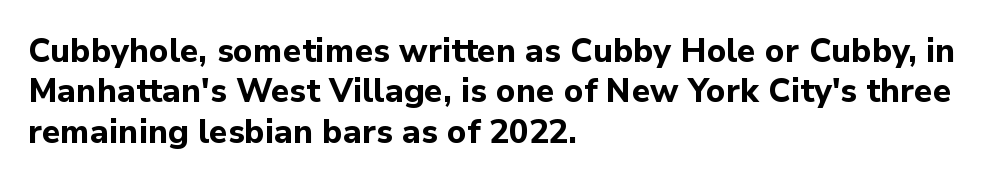
{"serif": "no", "italic": "no", "bold": "yes", "weight": "bold", "width": "normal", "stroke_contrast": "low", "x_height": "medium", "monospaced": "no", "underline": "no", "align": "left", "line_spacing_ratio": 1.22, "letter_spacing": "normal", "letter_spacing_em": 0.0, "glyph_px": 33}
